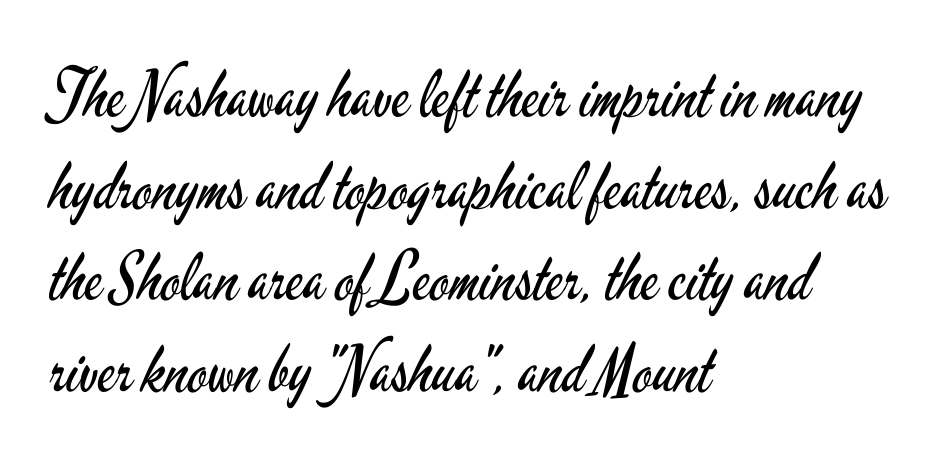
The image shows 65 px regular-weight, condensed sans-serif type; set left-aligned, normal line spacing (1.41x), normal letter spacing, not underlined; low stroke contrast and a small x-height.
